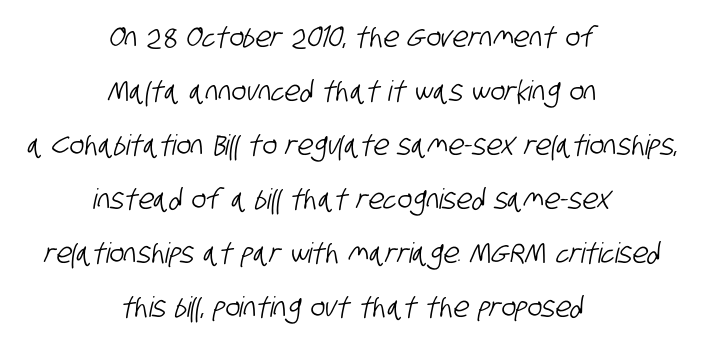
The image shows 28 px condensed sans-serif type; set centered, loose line spacing (1.93x), normal letter spacing, not underlined; low stroke contrast and a large x-height.
